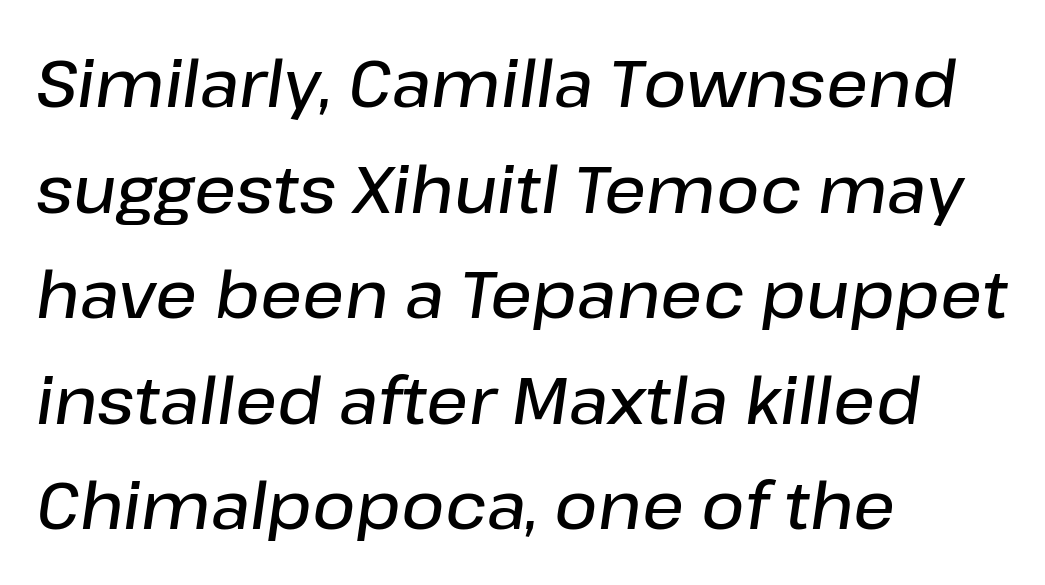
Q: Is the text bold? A: Semi-bold.
Q: Is the text italic (slanted)? A: Yes, it leans right by about 8 degrees.
Q: Is the text underlined? A: No.
Q: How is the paragraph aligned? A: Left-aligned.
Q: Is the spacing between letters normal or unusually wide? A: Normal.
Q: Is the spacing between lines tight, normal or loose? A: Normal.
Q: Width (condensed, normal, or wide)? A: Normal.
Q: Stroke contrast? A: Low.
Q: x-height? A: Medium.
Q: Monospaced? A: No.
